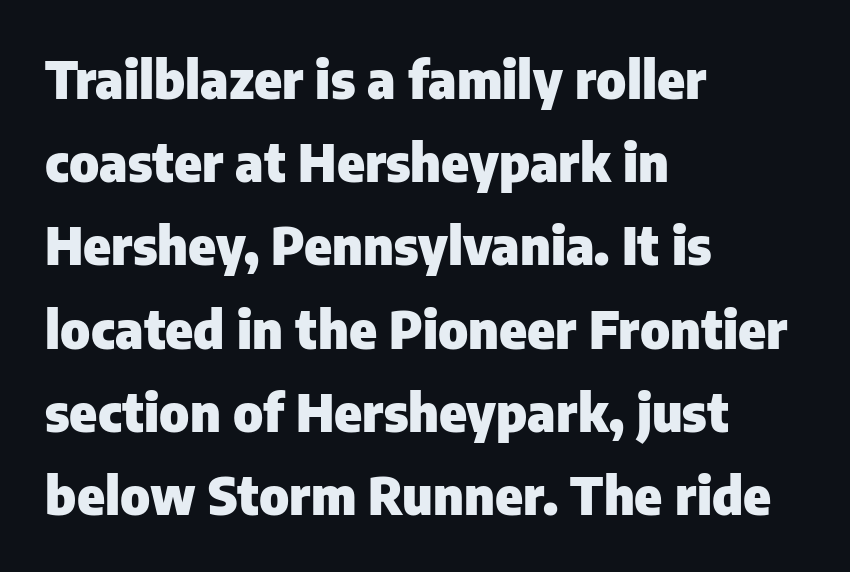
Q: Is the text bold? A: Yes.
Q: Is the text italic (slanted)? A: No, it is upright.
Q: Is the typeface a serif or a sans-serif typeface? A: Sans-serif.
Q: Is the text underlined? A: No.
Q: How is the paragraph aligned? A: Left-aligned.
Q: Is the spacing between letters normal or unusually wide? A: Normal.
Q: Is the spacing between lines tight, normal or loose? A: Normal.
Q: Width (condensed, normal, or wide)? A: Normal.
Q: Stroke contrast? A: Low.
Q: x-height? A: Medium.
Q: Monospaced? A: No.
